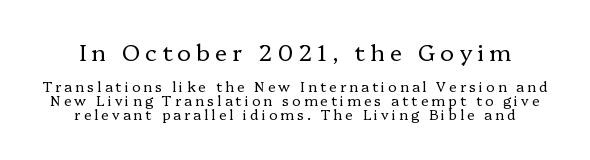
The image shows 23 px text type, upright; set centered, tight line spacing (1.0x), unusually wide letter spacing (+0.22 em), not underlined; the first (top) block is 1.64x larger.
